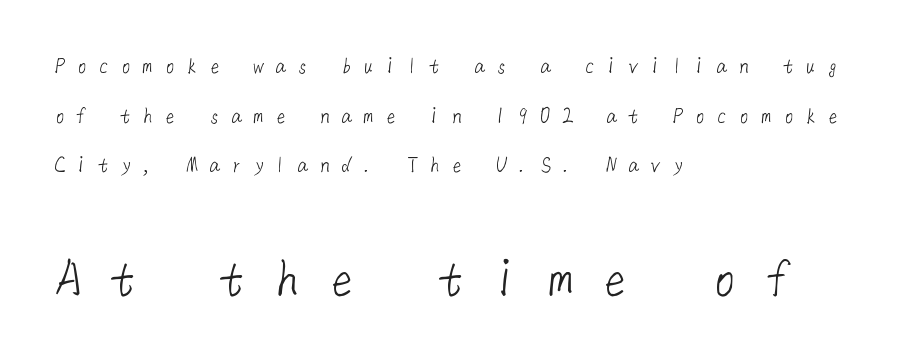
Q: Is the text bold? A: No.
Q: Is the typeface a serif or a sans-serif typeface? A: Sans-serif.
Q: Is the text underlined? A: No.
Q: How is the paragraph aligned? A: Left-aligned.
Q: Is the spacing between letters normal or unusually wide? A: Unusually wide.
Q: Is the spacing between lines tight, normal or loose? A: Loose.
Q: Which block of text is set in a larger size, the first (top) or the second (bottom)? A: The second (bottom) one.
Q: Width (condensed, normal, or wide)? A: Normal.
Q: Stroke contrast? A: Low.
Q: x-height? A: Medium.
